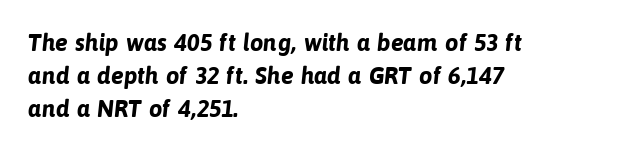
Q: Is the text bold? A: Yes.
Q: Is the text underlined? A: No.
Q: How is the paragraph aligned? A: Left-aligned.
Q: Is the spacing between letters normal or unusually wide? A: Normal.
Q: Is the spacing between lines tight, normal or loose? A: Normal.
